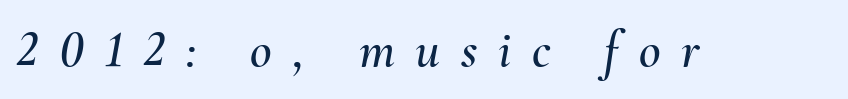
The image shows 53 px text type, italic (leaning right); set unusually wide letter spacing (+0.39 em), not underlined; medium stroke contrast and a small x-height.
